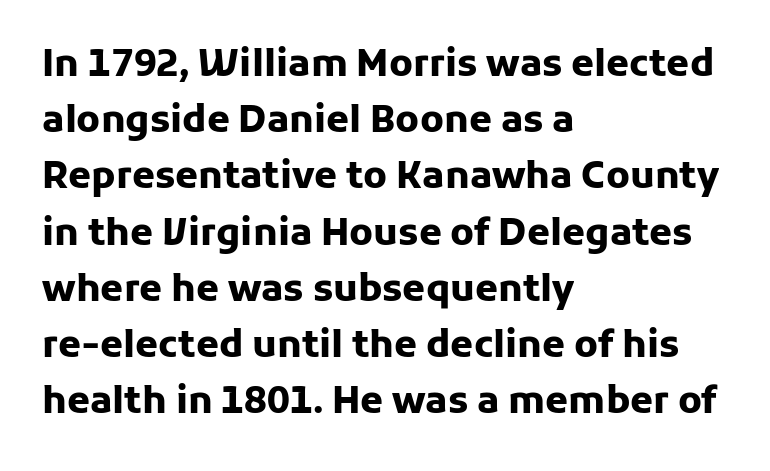
{"serif": "no", "italic": "no", "bold": "yes", "weight": "heavy", "width": "normal", "stroke_contrast": "low", "x_height": "medium", "monospaced": "no", "underline": "no", "align": "left", "line_spacing": "normal", "line_spacing_ratio": 1.52, "letter_spacing": "normal", "letter_spacing_em": 0.0, "glyph_px": 37}
